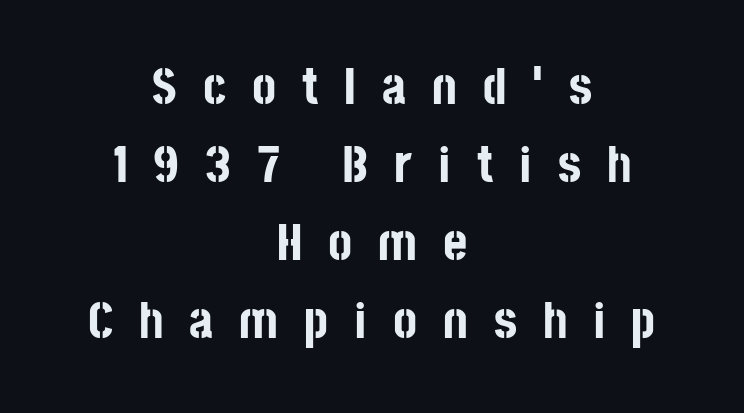
{"serif": "no", "italic": "no", "bold": "yes", "weight": "bold", "width": "condensed", "stroke_contrast": "low", "x_height": "large", "monospaced": "no", "underline": "no", "align": "center", "line_spacing": "normal", "line_spacing_ratio": 1.5, "letter_spacing": "wide", "letter_spacing_em": 0.5, "glyph_px": 52}
